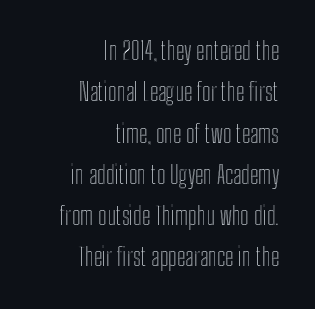
Q: Is the text italic (slanted)? A: No, it is upright.
Q: Is the text underlined? A: No.
Q: How is the paragraph aligned? A: Right-aligned.
Q: Is the spacing between letters normal or unusually wide? A: Normal.
